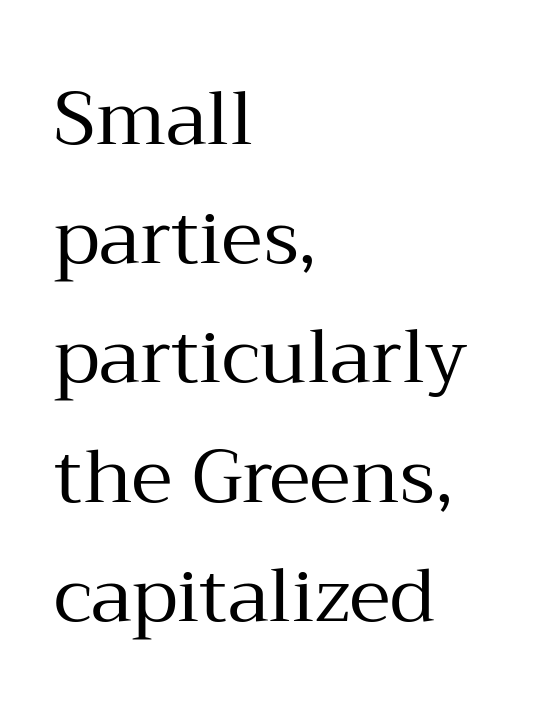
Q: Is the text bold? A: No.
Q: Is the text italic (slanted)? A: No, it is upright.
Q: Is the typeface a serif or a sans-serif typeface? A: Serif.
Q: Is the text underlined? A: No.
Q: How is the paragraph aligned? A: Left-aligned.
Q: Is the spacing between letters normal or unusually wide? A: Normal.
Q: Is the spacing between lines tight, normal or loose? A: Normal.
Q: Width (condensed, normal, or wide)? A: Normal.
Q: Stroke contrast? A: Medium.
Q: x-height? A: Medium.
Q: Monospaced? A: No.
